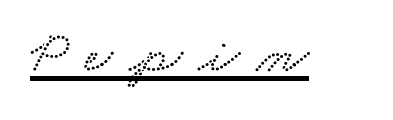
{"width": "wide", "stroke_contrast": "low", "x_height": "small", "monospaced": "no", "underline": "yes", "letter_spacing": "wide", "letter_spacing_em": 0.28, "glyph_px": 60}
